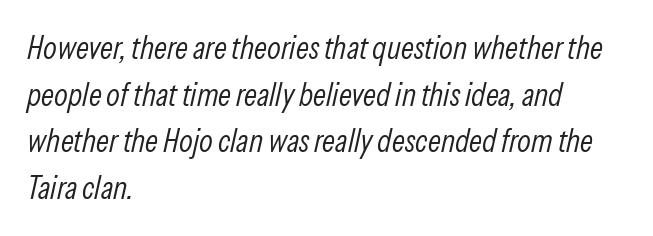
The image shows 32 px light, condensed type, italic (leaning right); set left-aligned, normal line spacing (1.46x), normal letter spacing, not underlined; low stroke contrast and a medium x-height.
